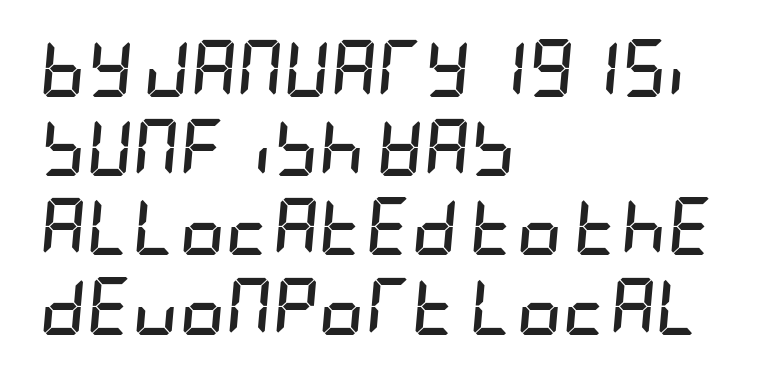
Italic: yes, the glyphs are oblique. What stands out about the letter spacing? Nothing — it is the standard amount. The typesetter chose a ragged-right arrangement here. Lines of text with bare space underneath. Plenty of ink on the page — the face is bold. Interline gaps are of average width in this sample.
